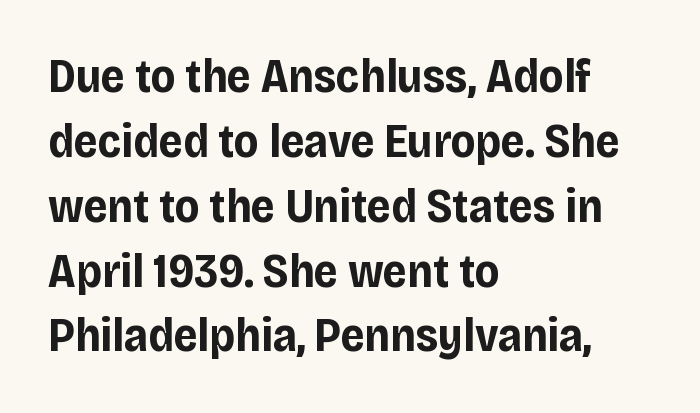
The passage shown is typed in a proportional face where columns would drift. A bare baseline throughout the passage. A classic flush-left, rag-right setting is used for this passage. Weight: bold. The typography opts for an upright posture over an oblique one.
